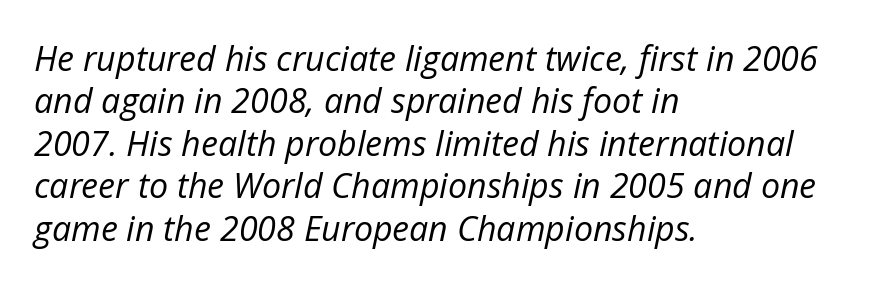
Italic? Definitely — the glyphs are oblique. The strokes carry an ordinary text weight at most. The rendering uses a moderate line-height, typical for paragraphs. You could not count columns in this text — the font is proportionally spaced. Nobody drew a line under any word here.
